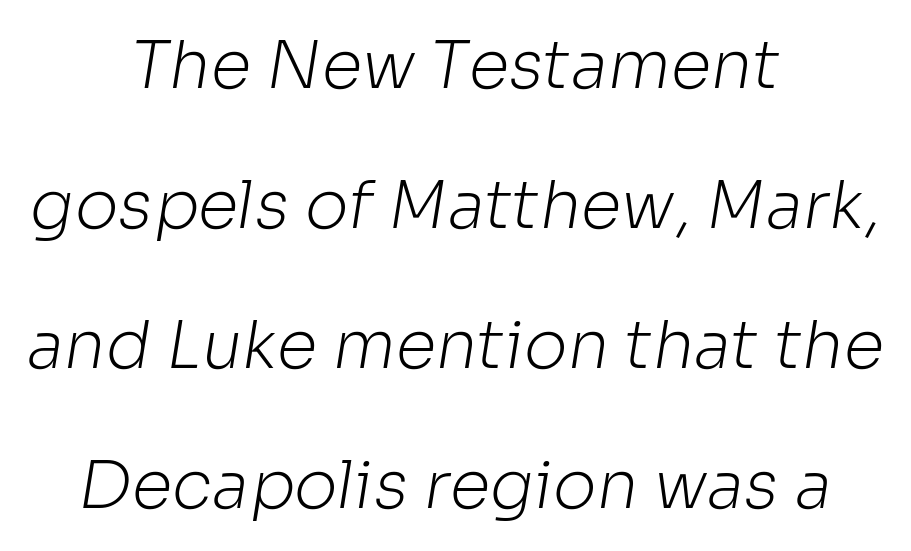
No heavy texture on the line: the type isn't bold. Here the designer chose a conventional face with non-uniform glyph widths. Tracking here is standard; glyphs follow each other at the usual distance. Serif or sans? Sans — the stroke terminals are bare. Centered paragraph, ragged on both sides. You could fit nearly another row in the gap between these rows.
